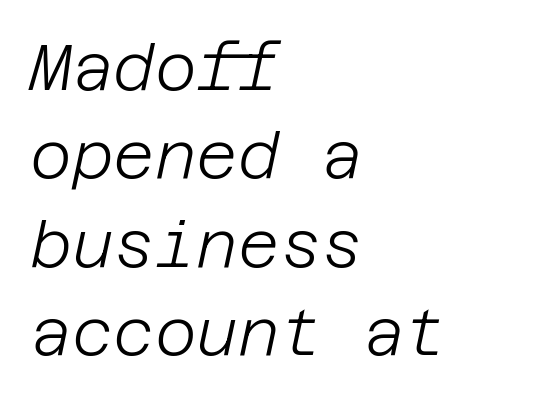
{"italic": "yes", "lean": "right", "slant_degrees": 12, "bold": "no", "weight": "light", "width": "normal", "stroke_contrast": "low", "x_height": "large", "underline": "no", "align": "left", "line_spacing": "normal", "line_spacing_ratio": 1.38, "letter_spacing": "normal", "letter_spacing_em": 0.0, "glyph_px": 64}
